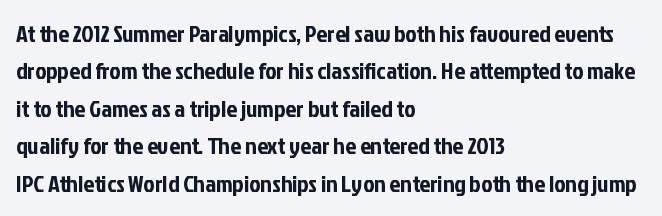
Quick note: interline space is typical. Ordinary non-slanted type is in use. The glyphs are unaccompanied by any horizontal stroke below them. The setting favours the left margin, as ordinary paragraphs usually do.
